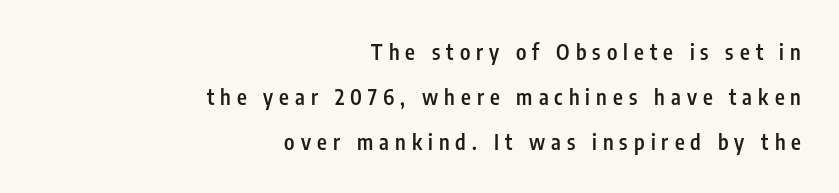
Q: Is the text bold? A: Semi-bold.
Q: Is the text italic (slanted)? A: No, it is upright.
Q: Is the text underlined? A: No.
Q: How is the paragraph aligned? A: Right-aligned.
Q: Is the spacing between letters normal or unusually wide? A: Unusually wide.
Q: Is the spacing between lines tight, normal or loose? A: Loose.
